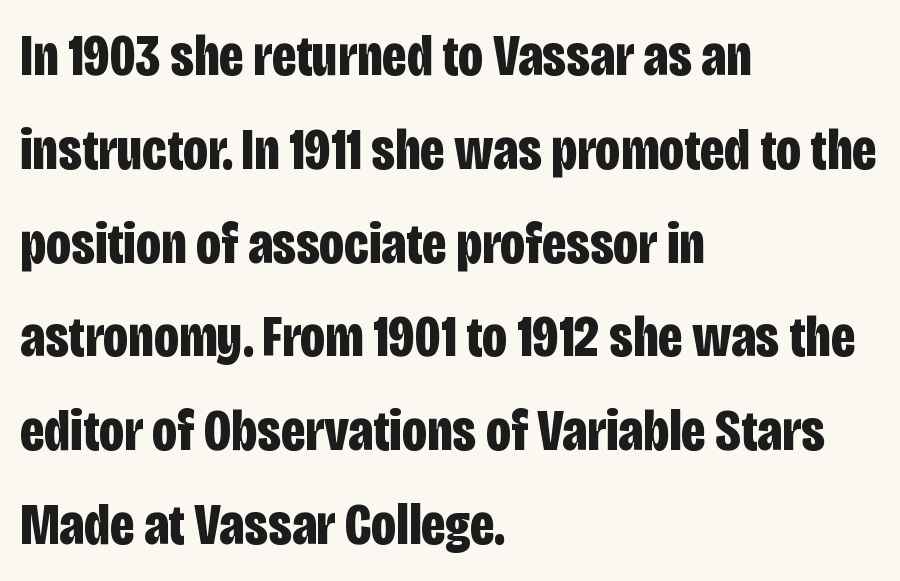
Q: Is the text bold? A: Yes.
Q: Is the text italic (slanted)? A: No, it is upright.
Q: Is the typeface a serif or a sans-serif typeface? A: Sans-serif.
Q: Is the text underlined? A: No.
Q: How is the paragraph aligned? A: Left-aligned.
Q: Is the spacing between letters normal or unusually wide? A: Normal.
Q: Is the spacing between lines tight, normal or loose? A: Normal.
Q: Width (condensed, normal, or wide)? A: Condensed.
Q: Stroke contrast? A: Low.
Q: x-height? A: Large.
Q: Monospaced? A: No.
